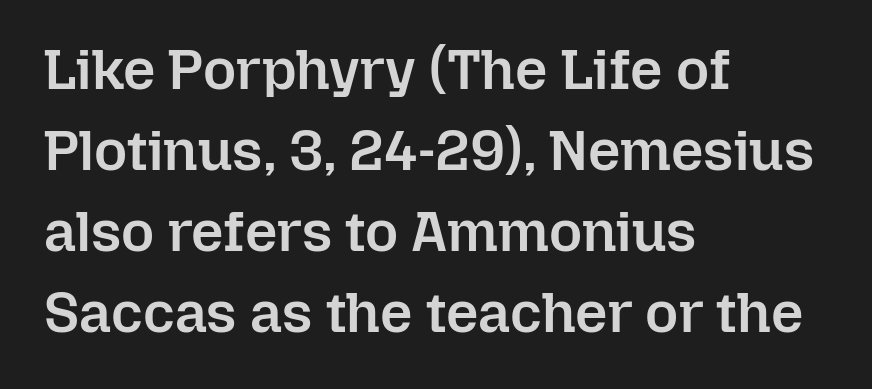
Q: Is the text bold? A: Semi-bold.
Q: Is the text italic (slanted)? A: No, it is upright.
Q: Is the text underlined? A: No.
Q: How is the paragraph aligned? A: Left-aligned.
Q: Is the spacing between letters normal or unusually wide? A: Normal.
Q: Is the spacing between lines tight, normal or loose? A: Normal.
Q: Width (condensed, normal, or wide)? A: Normal.
Q: Stroke contrast? A: Low.
Q: x-height? A: Medium.
Q: Monospaced? A: No.
